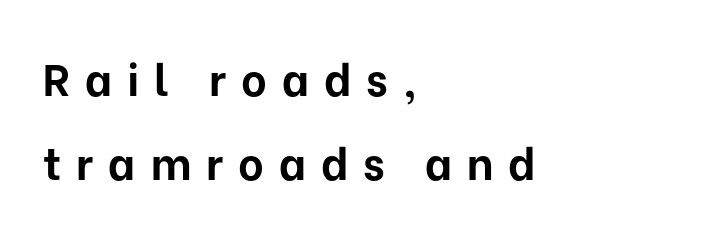
The strip under each line holds only bare page. Each new line begins a long way beneath the previous one. Ascenders rise straight up at ninety degrees. Left-aligned paragraph, ragged on the right.
